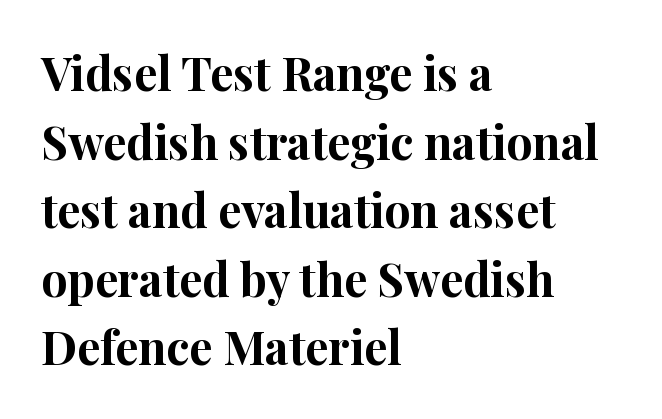
The face used here is seriffed, in the tradition of book romans. Horizontal alignment here is leftward, the default for most running prose. Quick note: not italic, upright. Leading matches the norm, producing a regular column.
